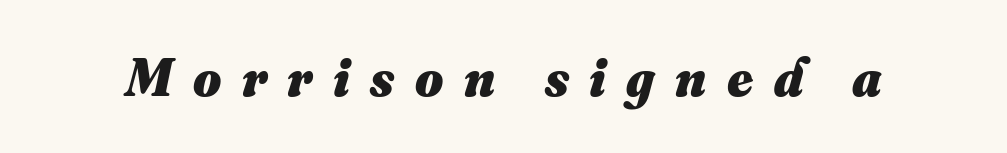
The image shows 54 px heavy type; set unusually wide letter spacing (+0.38 em), not underlined; medium stroke contrast and a small x-height.
